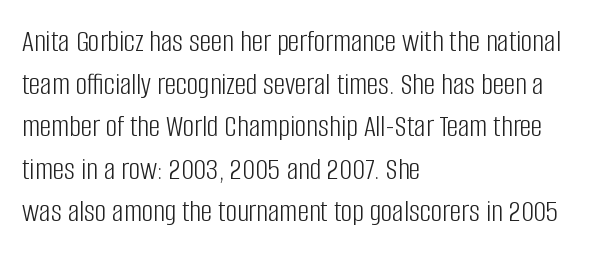
The image shows 32 px light, condensed sans-serif type, upright; set left-aligned, normal line spacing (1.33x), normal letter spacing, not underlined; low stroke contrast and a large x-height.
